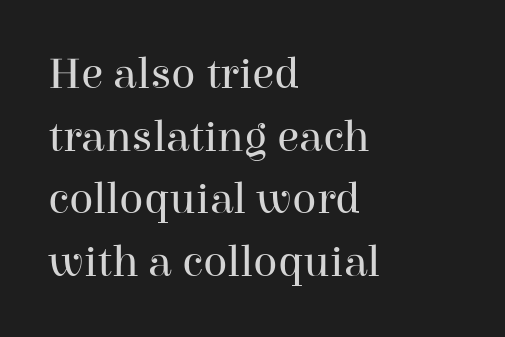
Q: Is the text bold? A: No.
Q: Is the text italic (slanted)? A: No, it is upright.
Q: Is the typeface a serif or a sans-serif typeface? A: Serif.
Q: Is the text underlined? A: No.
Q: How is the paragraph aligned? A: Left-aligned.
Q: Is the spacing between letters normal or unusually wide? A: Normal.
Q: Is the spacing between lines tight, normal or loose? A: Normal.
Q: Width (condensed, normal, or wide)? A: Normal.
Q: Stroke contrast? A: High.
Q: x-height? A: Medium.
Q: Monospaced? A: No.
